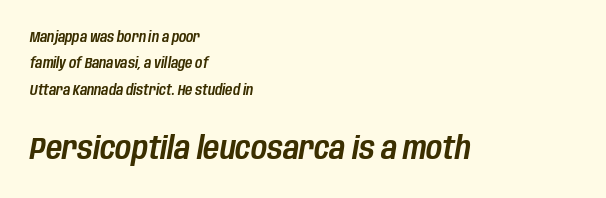
The image shows 31 px condensed type, italic (leaning right); set left-aligned, line spacing 1.89x, normal letter spacing, not underlined; the second (bottom) block is 2.21x larger; low stroke contrast and a large x-height.
